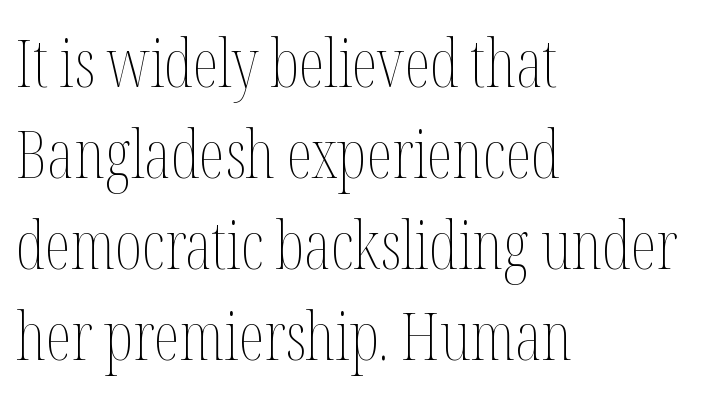
Q: Is the text bold? A: No.
Q: Is the text italic (slanted)? A: No, it is upright.
Q: Is the text underlined? A: No.
Q: How is the paragraph aligned? A: Left-aligned.
Q: Is the spacing between letters normal or unusually wide? A: Normal.
Q: Is the spacing between lines tight, normal or loose? A: Normal.
Q: Width (condensed, normal, or wide)? A: Condensed.
Q: Stroke contrast? A: Medium.
Q: x-height? A: Medium.
Q: Monospaced? A: No.
